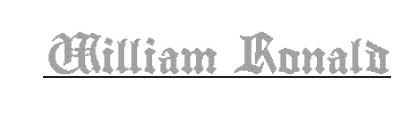
This sample carries an underscore along the baseline area. Does extra space separate the letters? No, they use regular spacing. Spacing verdict: proportional, widths tailored to each character. When letters stand straight like this, we call the style roman or upright.
